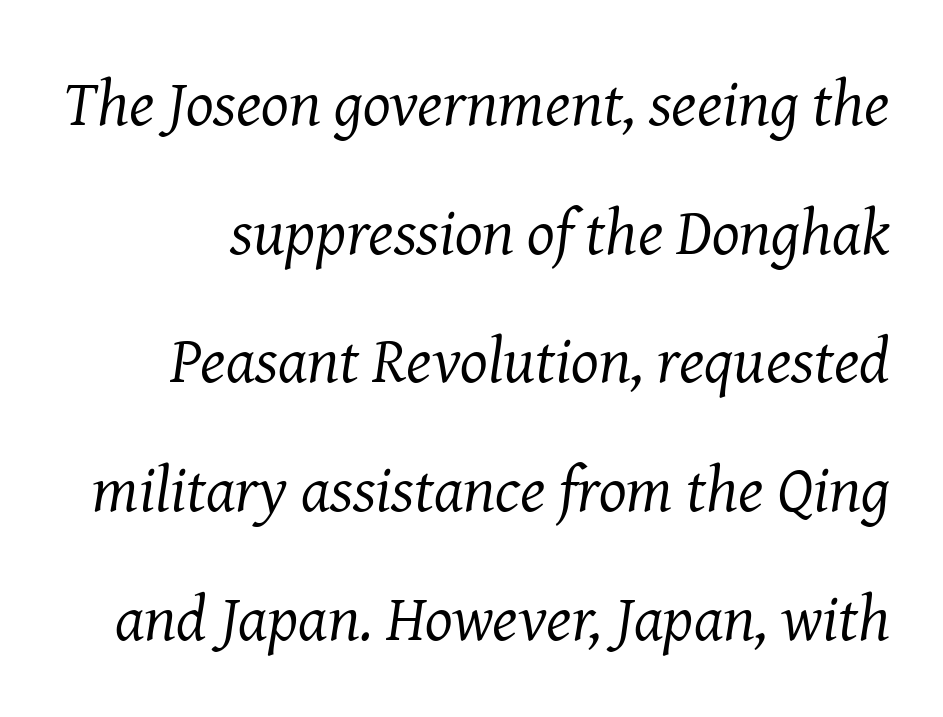
The image shows 65 px regular-weight serif type, italic (leaning right); set loose line spacing (1.98x), normal letter spacing, not underlined; medium stroke contrast and a medium x-height.
